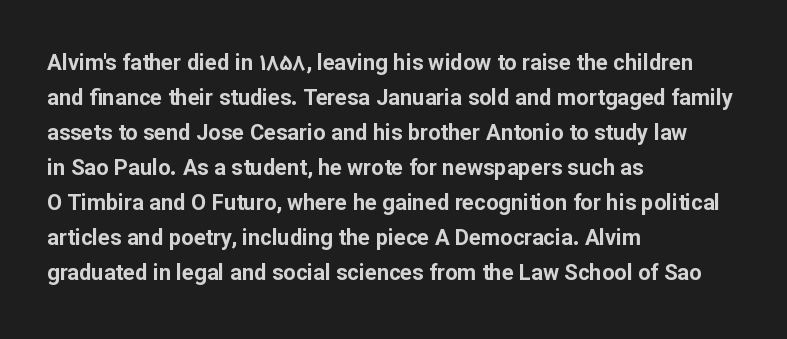
Horizontal bands of white between lines are of average thickness. The rendering keeps characters at their native spacing. Line beginnings align vertically; line endings do not. The font is running at its bold setting. No italicization has been applied; the sample stays upright.
